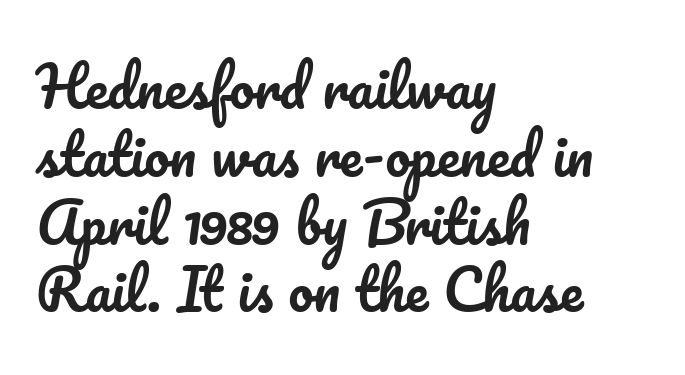
{"width": "normal", "stroke_contrast": "low", "x_height": "small", "monospaced": "no", "underline": "no", "align": "left", "line_spacing_ratio": 1.21, "letter_spacing": "normal", "letter_spacing_em": 0.0, "glyph_px": 56}
